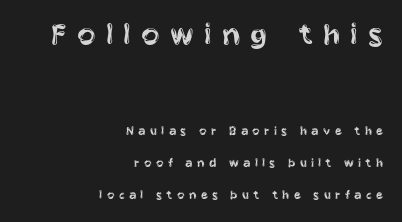
{"serif": "no", "italic": "no", "bold": "no", "weight": "regular", "width": "condensed", "stroke_contrast": "low", "x_height": "large", "monospaced": "no", "underline": "no", "align": "right", "line_spacing": "loose", "line_spacing_ratio": 2.28, "letter_spacing": "wide", "letter_spacing_em": 0.3, "larger_block": "first", "size_ratio": 2.43, "glyph_px": 34}
